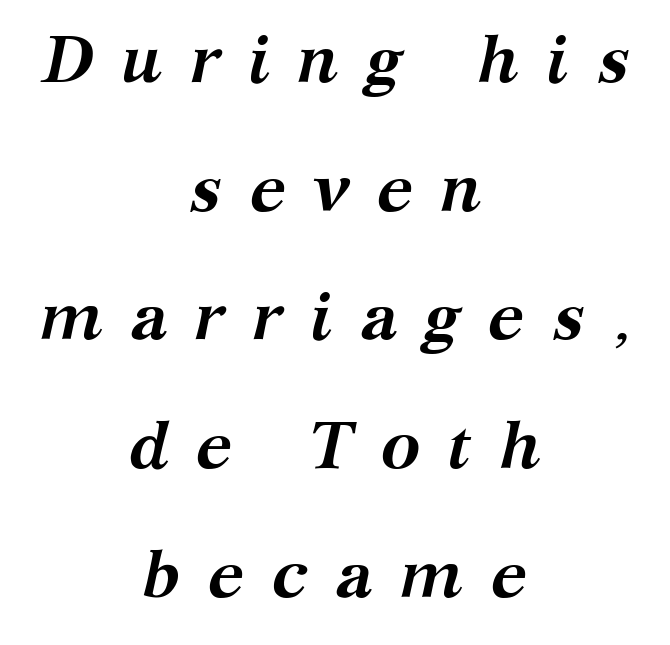
Leading is clearly above the norm, producing a sparse column. Serif or sans? Serif — the stroke terminals have little feet. Is the type slanted? Yes — the strokes lean at a clear angle. The rag falls on both sides of this text block equally. Each glyph is drawn with heavy, bold strokes. Compared with typical body copy, the letter spacing here is much looser.
